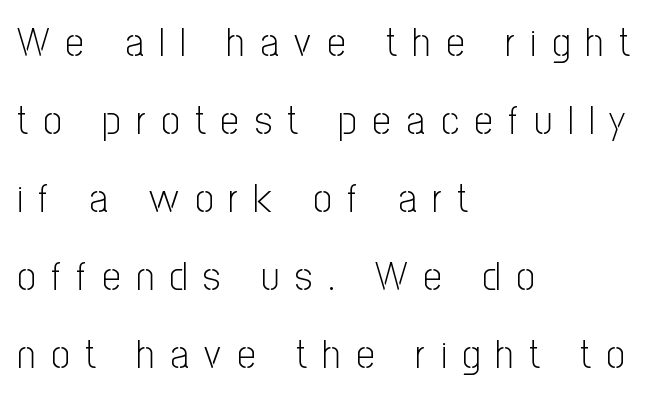
The image shows 41 px light, condensed sans-serif type, upright; set left-aligned, loose line spacing (1.9x), unusually wide letter spacing (+0.38 em), not underlined; low stroke contrast and a medium x-height.
